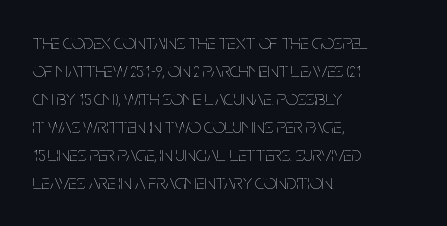
The image shows 21 px text type, upright; set left-aligned, normal line spacing (1.33x), normal letter spacing, not underlined.
